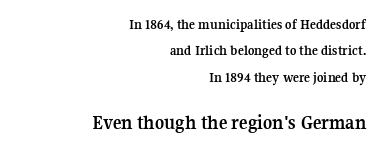
{"italic": "no", "bold": "yes", "underline": "no", "align": "right", "line_spacing_ratio": 1.89, "letter_spacing": "normal", "letter_spacing_em": 0.0, "larger_block": "second", "size_ratio": 1.43, "glyph_px": 20}
